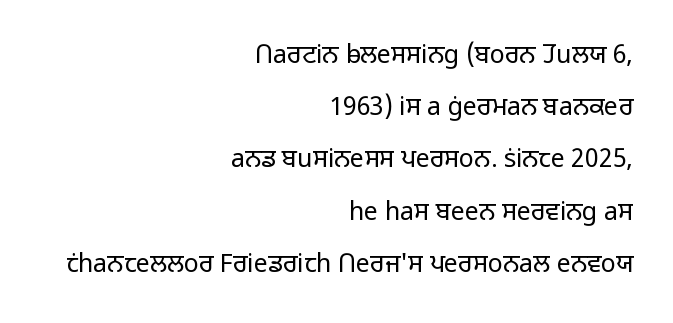
The rendering uses a large line-height, opening up the rows. Words appear dense and cohesive because spacing is normal. This rendering features lettering with no underline. The typeface has the unassuming heft of standard copy or less. A typesetter would mark this as roman, not italic.
